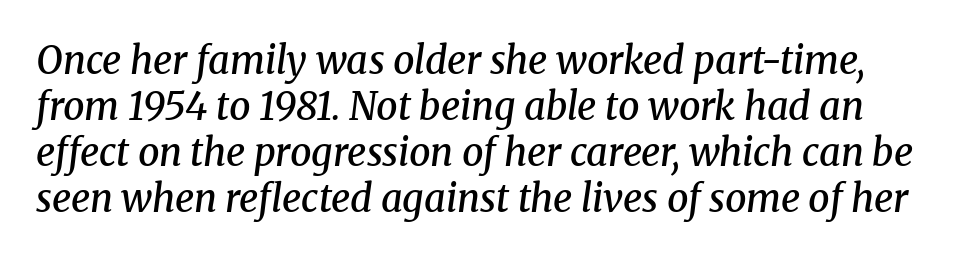
The image shows 38 px semibold serif type, italic (leaning right); set line spacing 1.21x, normal letter spacing, not underlined; medium stroke contrast and a medium x-height.
